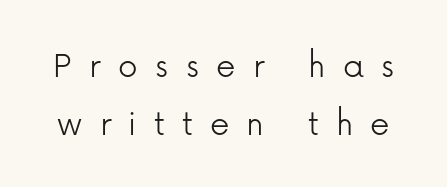
The letters look calm and open, with moderate or lighter stems. You could not count columns in this text — the font is proportionally spaced. Unmarked baselines from the first word to the last. Caption: expanded tracking, letters set apart. This is sans-serif lettering, the kind often seen on screens and signage. Nope, not italic — everything's standing straight.
